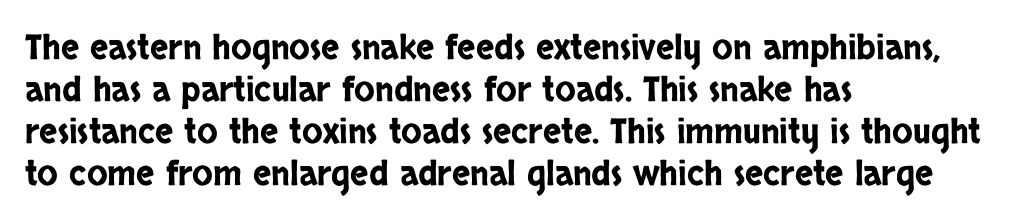
{"serif": "no", "italic": "no", "width": "condensed", "stroke_contrast": "low", "x_height": "large", "monospaced": "no", "underline": "no", "align": "left", "line_spacing_ratio": 1.24, "letter_spacing": "normal", "letter_spacing_em": 0.0, "glyph_px": 34}
